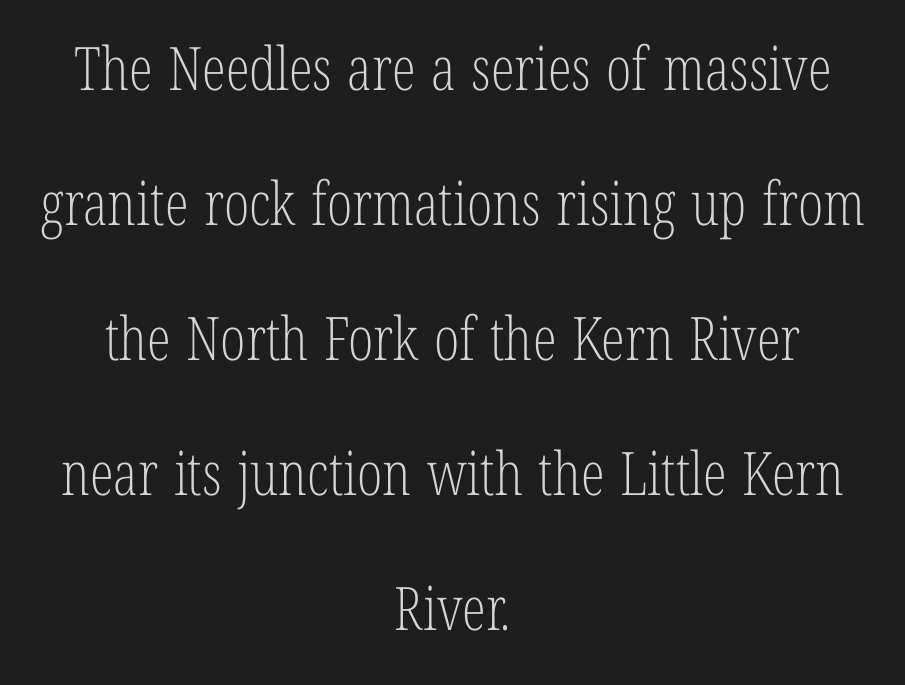
Q: Is the text bold? A: No.
Q: Is the text italic (slanted)? A: No, it is upright.
Q: Is the typeface a serif or a sans-serif typeface? A: Serif.
Q: Is the text underlined? A: No.
Q: How is the paragraph aligned? A: Centered.
Q: Is the spacing between letters normal or unusually wide? A: Normal.
Q: Is the spacing between lines tight, normal or loose? A: Loose.
Q: Width (condensed, normal, or wide)? A: Condensed.
Q: Stroke contrast? A: Low.
Q: x-height? A: Medium.
Q: Monospaced? A: No.
